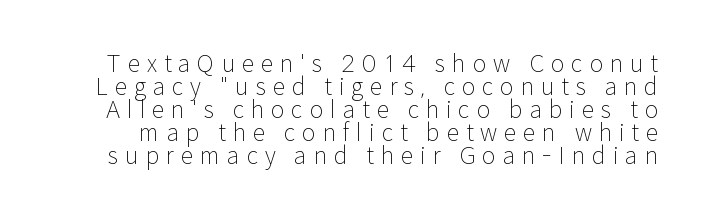
{"italic": "no", "bold": "no", "underline": "no", "line_spacing": "tight", "line_spacing_ratio": 1.0, "letter_spacing": "wide", "letter_spacing_em": 0.3, "glyph_px": 23}
